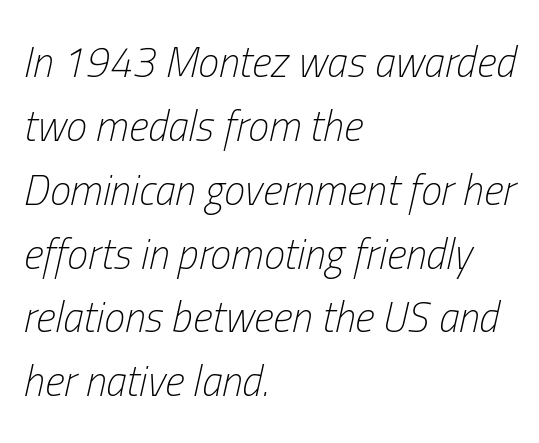
The image shows 42 px light, condensed type, italic (leaning right); set left-aligned, normal line spacing (1.52x), normal letter spacing, not underlined; low stroke contrast and a medium x-height.
